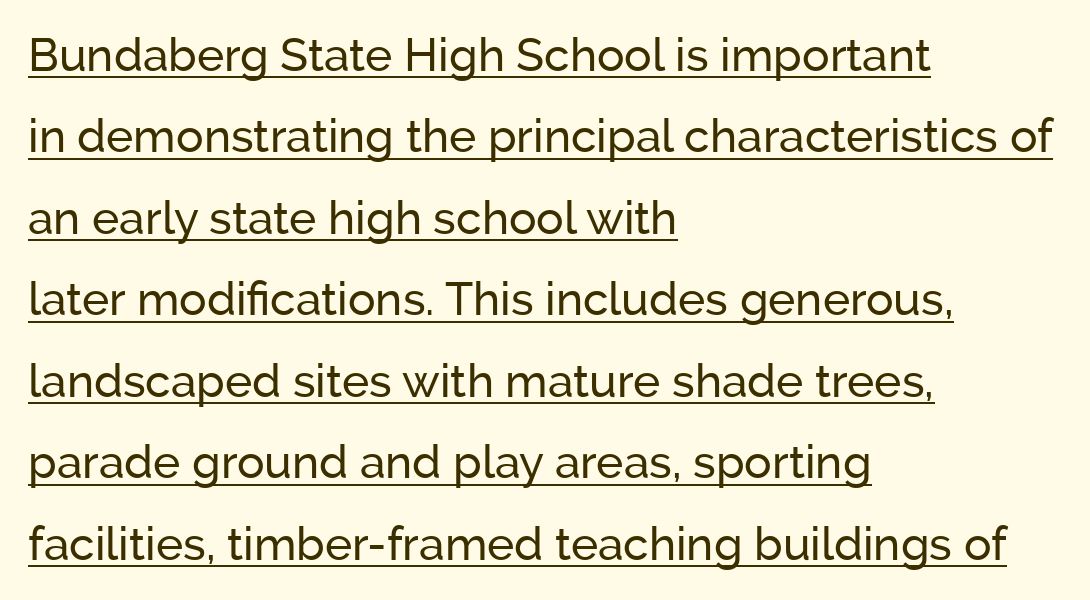
The image shows 46 px sans-serif type, upright; set left-aligned, line spacing 1.77x, normal letter spacing, underlined; low stroke contrast and a medium x-height.
